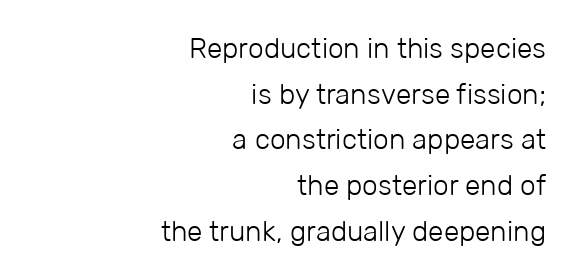
Q: Is the text bold? A: No.
Q: Is the text italic (slanted)? A: No, it is upright.
Q: Is the typeface a serif or a sans-serif typeface? A: Sans-serif.
Q: Is the text underlined? A: No.
Q: How is the paragraph aligned? A: Right-aligned.
Q: Is the spacing between letters normal or unusually wide? A: Normal.
Q: Is the spacing between lines tight, normal or loose? A: Normal.
Q: Width (condensed, normal, or wide)? A: Normal.
Q: Stroke contrast? A: Low.
Q: x-height? A: Medium.
Q: Monospaced? A: No.
